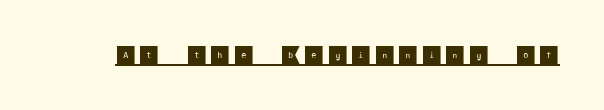
Q: Is the text italic (slanted)? A: No, it is upright.
Q: Is the text underlined? A: Yes.
Q: Is the spacing between letters normal or unusually wide? A: Unusually wide.
